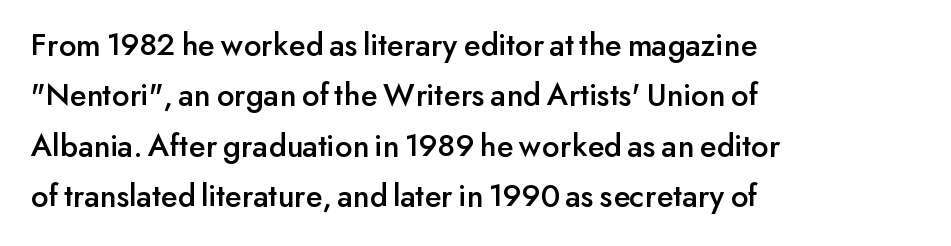
Underline: absent. Is the letter spacing exaggerated? No — it looks like the ordinary default. Note: no serifs on the glyphs. This sample keeps an unexceptional amount of space between lines. The rendering anchors every line to the left-hand side.
